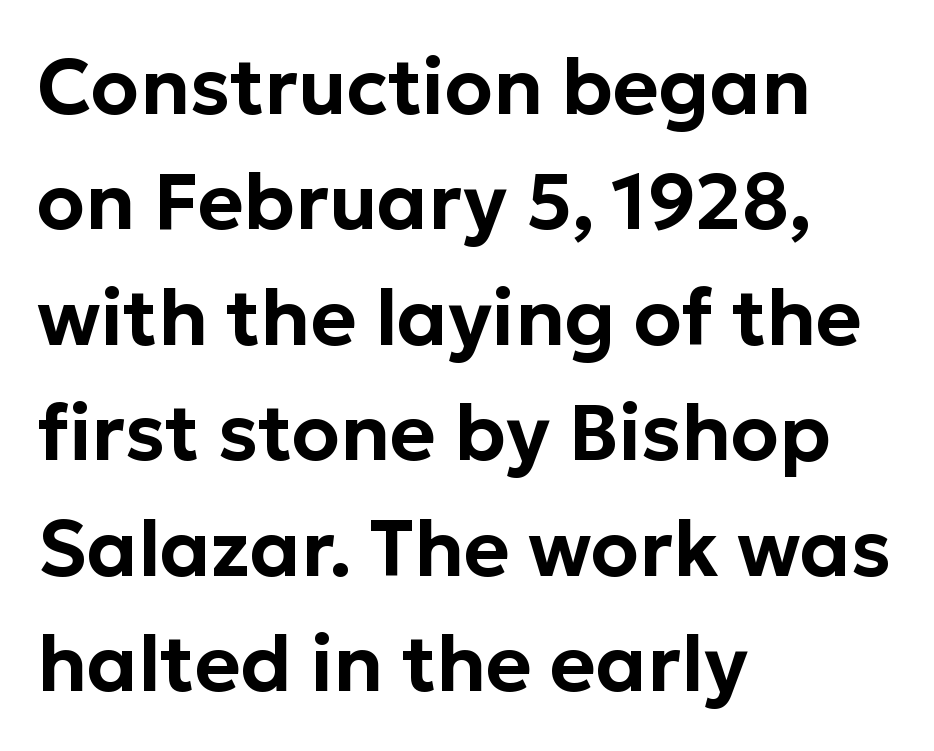
{"serif": "no", "italic": "no", "width": "normal", "stroke_contrast": "low", "x_height": "medium", "monospaced": "no", "underline": "no", "align": "left", "line_spacing": "normal", "line_spacing_ratio": 1.48, "letter_spacing": "normal", "letter_spacing_em": 0.0, "glyph_px": 78}
